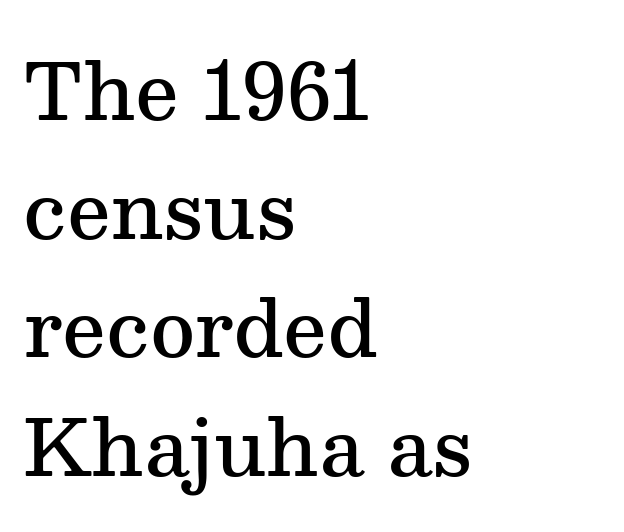
Q: Is the text bold? A: Semi-bold.
Q: Is the text italic (slanted)? A: No, it is upright.
Q: Is the typeface a serif or a sans-serif typeface? A: Serif.
Q: Is the text underlined? A: No.
Q: How is the paragraph aligned? A: Left-aligned.
Q: Is the spacing between letters normal or unusually wide? A: Normal.
Q: Is the spacing between lines tight, normal or loose? A: Normal.
Q: Width (condensed, normal, or wide)? A: Normal.
Q: Stroke contrast? A: Medium.
Q: x-height? A: Medium.
Q: Monospaced? A: No.
